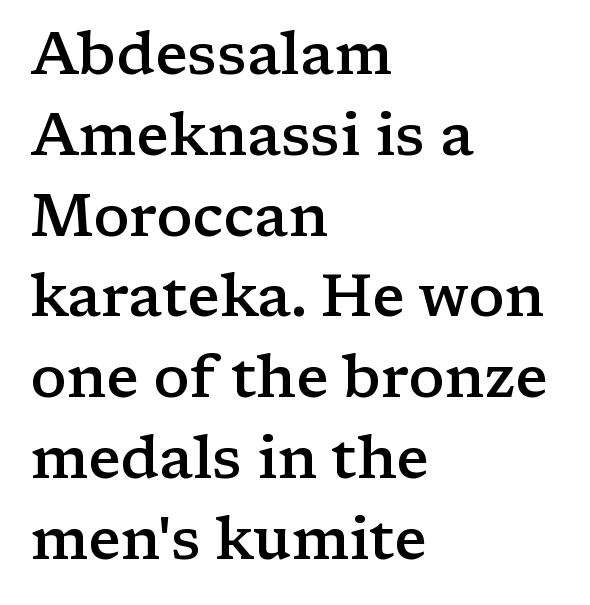
The image shows 59 px semibold, wide serif type, upright; set left-aligned, normal line spacing (1.37x), normal letter spacing, not underlined; low stroke contrast and a medium x-height.
